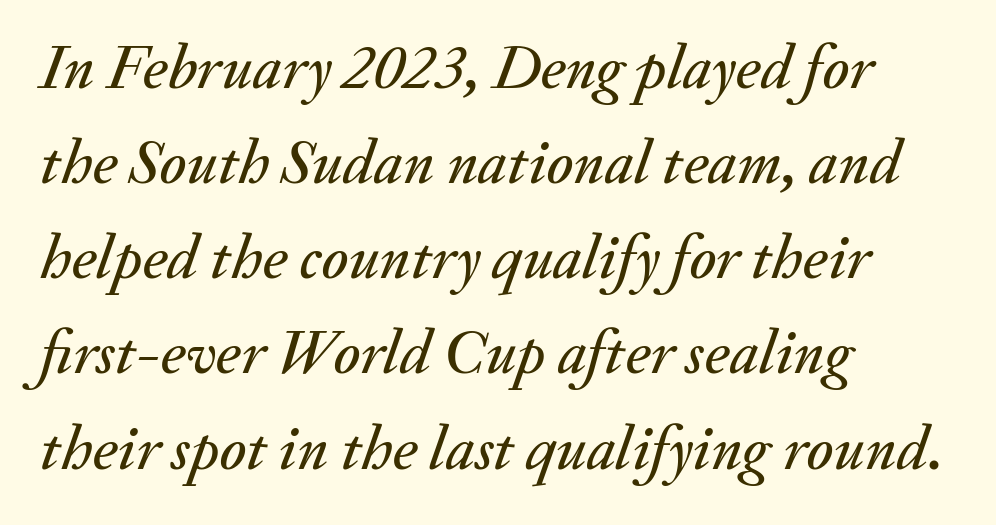
Q: Is the text italic (slanted)? A: Yes, it leans right by about 20 degrees.
Q: Is the text underlined? A: No.
Q: How is the paragraph aligned? A: Left-aligned.
Q: Is the spacing between letters normal or unusually wide? A: Normal.
Q: Is the spacing between lines tight, normal or loose? A: Normal.
Q: Width (condensed, normal, or wide)? A: Normal.
Q: Stroke contrast? A: Medium.
Q: x-height? A: Small.
Q: Monospaced? A: No.
